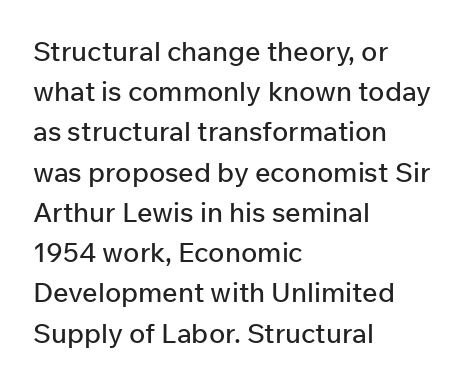
{"italic": "no", "underline": "no", "align": "left", "line_spacing": "normal", "line_spacing_ratio": 1.49, "letter_spacing": "normal", "letter_spacing_em": 0.0, "glyph_px": 27}
